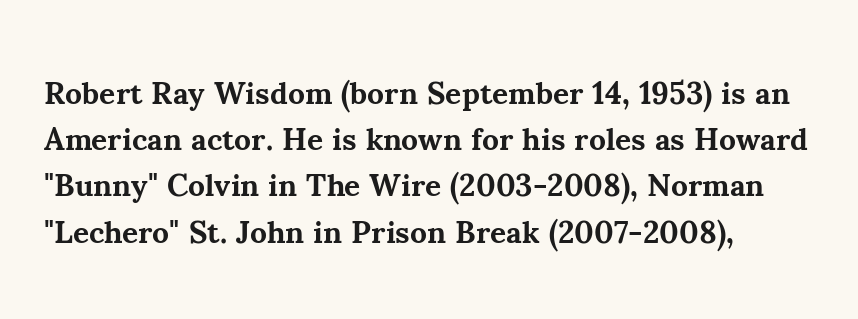
Q: Is the text bold? A: Yes.
Q: Is the text italic (slanted)? A: No, it is upright.
Q: Is the typeface a serif or a sans-serif typeface? A: Serif.
Q: Is the text underlined? A: No.
Q: How is the paragraph aligned? A: Left-aligned.
Q: Is the spacing between letters normal or unusually wide? A: Normal.
Q: Is the spacing between lines tight, normal or loose? A: Normal.
Q: Width (condensed, normal, or wide)? A: Normal.
Q: Stroke contrast? A: Medium.
Q: x-height? A: Small.
Q: Monospaced? A: No.
